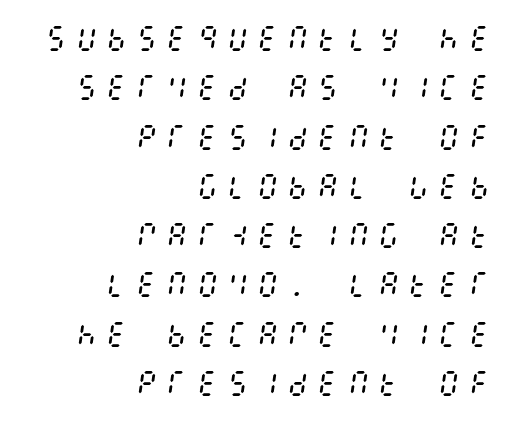
Q: Is the text bold? A: No.
Q: Is the text italic (slanted)? A: Yes, it leans right by about 8 degrees.
Q: Is the text underlined? A: No.
Q: How is the paragraph aligned? A: Right-aligned.
Q: Is the spacing between letters normal or unusually wide? A: Unusually wide.
Q: Width (condensed, normal, or wide)? A: Condensed.
Q: Stroke contrast? A: Medium.
Q: x-height? A: Large.
